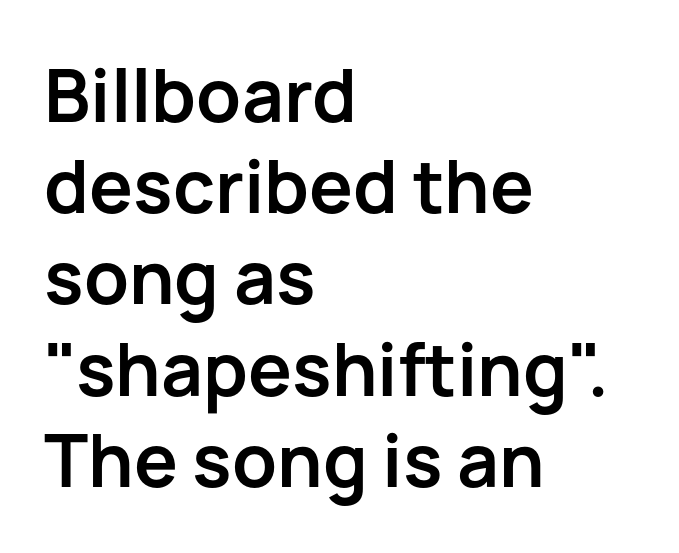
Q: Is the text bold? A: Yes.
Q: Is the text italic (slanted)? A: No, it is upright.
Q: Is the typeface a serif or a sans-serif typeface? A: Sans-serif.
Q: Is the text underlined? A: No.
Q: How is the paragraph aligned? A: Left-aligned.
Q: Is the spacing between letters normal or unusually wide? A: Normal.
Q: Is the spacing between lines tight, normal or loose? A: Normal.
Q: Width (condensed, normal, or wide)? A: Normal.
Q: Stroke contrast? A: Low.
Q: x-height? A: Medium.
Q: Monospaced? A: No.
